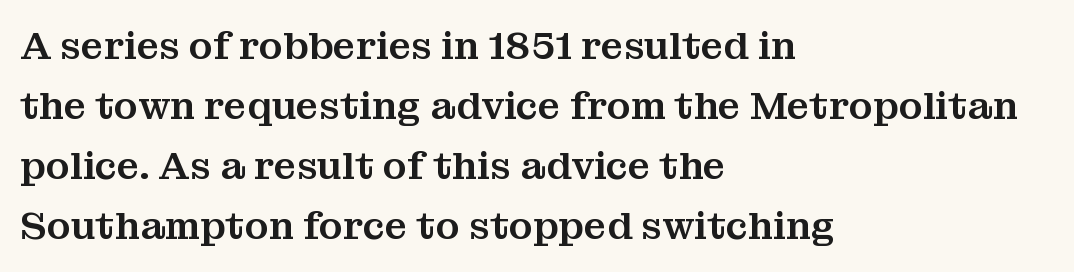
Q: Is the text italic (slanted)? A: No, it is upright.
Q: Is the typeface a serif or a sans-serif typeface? A: Serif.
Q: Is the text underlined? A: No.
Q: How is the paragraph aligned? A: Left-aligned.
Q: Is the spacing between letters normal or unusually wide? A: Normal.
Q: Is the spacing between lines tight, normal or loose? A: Normal.
Q: Width (condensed, normal, or wide)? A: Normal.
Q: Stroke contrast? A: Medium.
Q: x-height? A: Medium.
Q: Monospaced? A: No.
